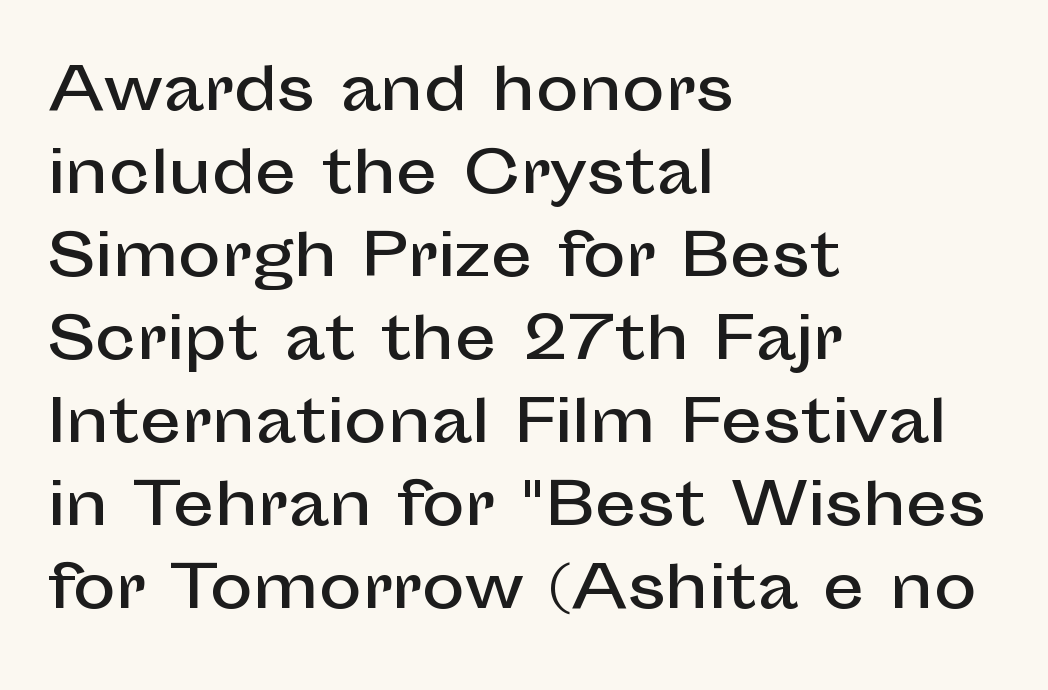
The image shows 58 px sans-serif type, upright; set left-aligned, normal line spacing (1.43x), normal letter spacing, not underlined; low stroke contrast and a medium x-height.
